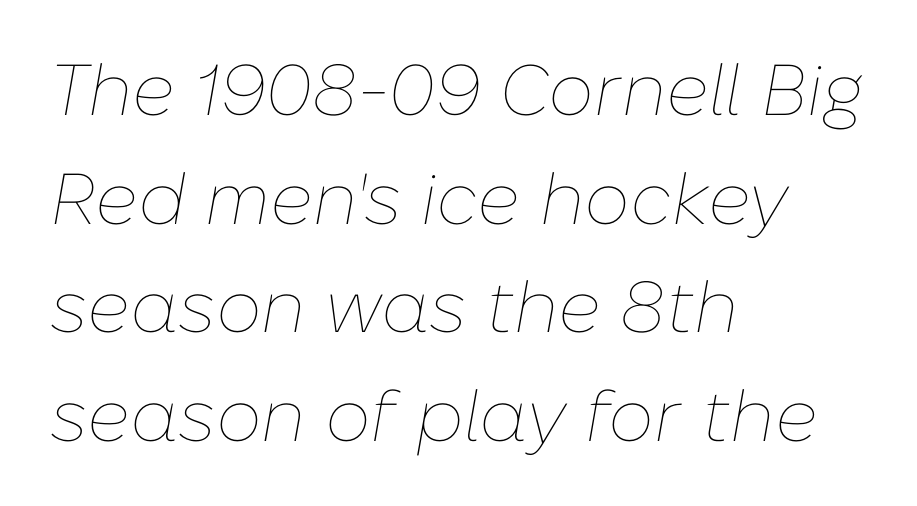
{"italic": "yes", "lean": "right", "slant_degrees": 10, "bold": "no", "weight": "thin", "width": "normal", "stroke_contrast": "low", "x_height": "medium", "monospaced": "no", "underline": "no", "align": "left", "line_spacing": "normal", "line_spacing_ratio": 1.51, "letter_spacing": "normal", "letter_spacing_em": 0.0, "glyph_px": 72}
